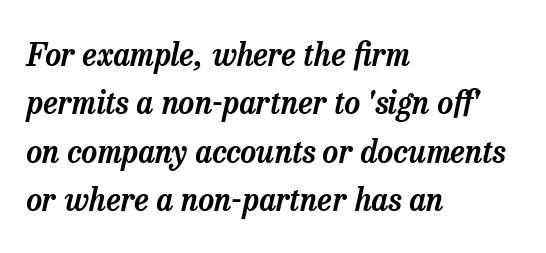
Q: Is the text italic (slanted)? A: Yes, it leans right by about 13 degrees.
Q: Is the typeface a serif or a sans-serif typeface? A: Serif.
Q: Is the text underlined? A: No.
Q: How is the paragraph aligned? A: Left-aligned.
Q: Is the spacing between letters normal or unusually wide? A: Normal.
Q: Is the spacing between lines tight, normal or loose? A: Normal.
Q: Width (condensed, normal, or wide)? A: Normal.
Q: Stroke contrast? A: Low.
Q: x-height? A: Medium.
Q: Monospaced? A: No.
